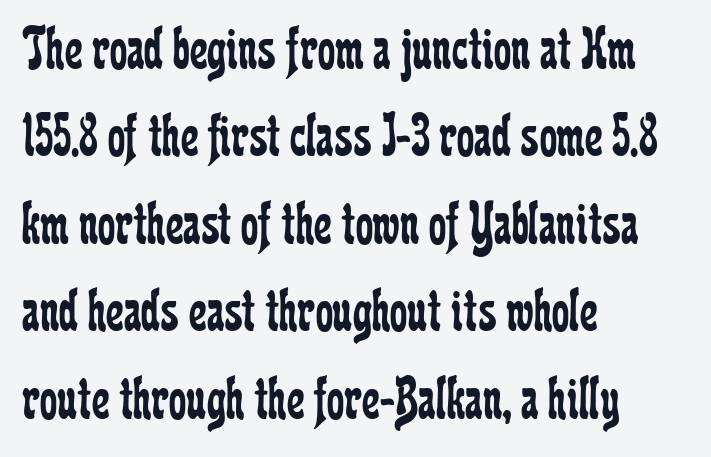
Q: Is the text bold? A: No.
Q: Is the text italic (slanted)? A: No, it is upright.
Q: Is the typeface a serif or a sans-serif typeface? A: Serif.
Q: Is the text underlined? A: No.
Q: How is the paragraph aligned? A: Left-aligned.
Q: Is the spacing between letters normal or unusually wide? A: Normal.
Q: Is the spacing between lines tight, normal or loose? A: Normal.
Q: Width (condensed, normal, or wide)? A: Condensed.
Q: Stroke contrast? A: Low.
Q: x-height? A: Medium.
Q: Monospaced? A: No.
